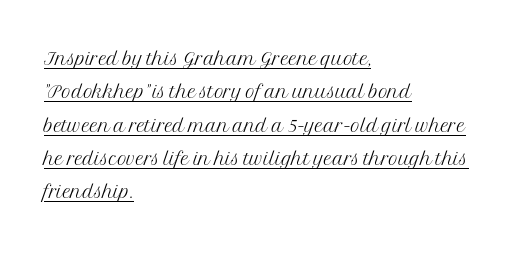
The image shows 26 px text type; set left-aligned, normal line spacing (1.28x), normal letter spacing, underlined.
